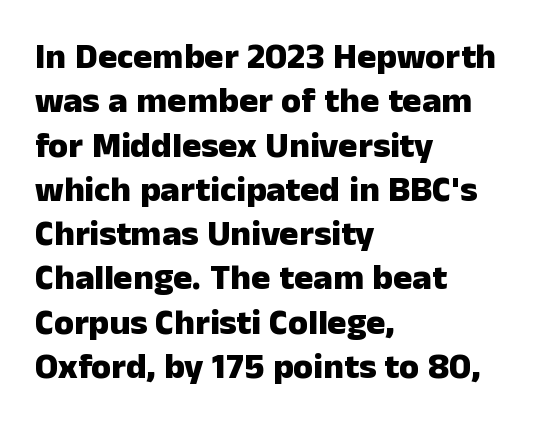
Q: Is the text bold? A: Yes.
Q: Is the text italic (slanted)? A: No, it is upright.
Q: Is the typeface a serif or a sans-serif typeface? A: Sans-serif.
Q: Is the text underlined? A: No.
Q: How is the paragraph aligned? A: Left-aligned.
Q: Is the spacing between letters normal or unusually wide? A: Normal.
Q: Width (condensed, normal, or wide)? A: Normal.
Q: Stroke contrast? A: Low.
Q: x-height? A: Medium.
Q: Monospaced? A: No.
